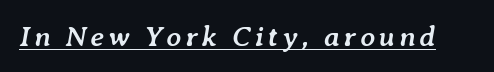
The image shows 29 px semibold type, italic (leaning right); set underlined; low stroke contrast and a medium x-height.
